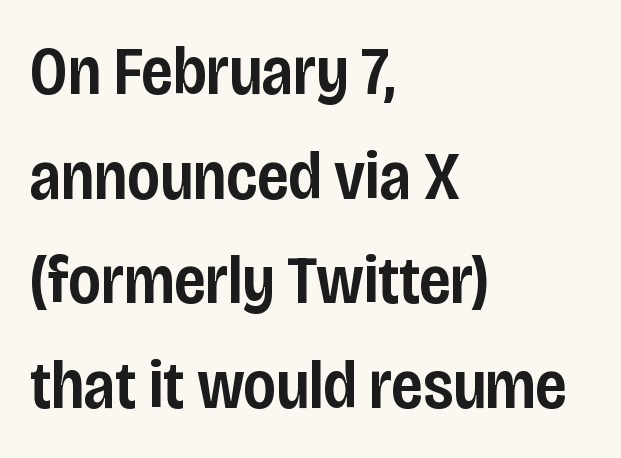
Q: Is the text bold? A: Semi-bold.
Q: Is the text italic (slanted)? A: No, it is upright.
Q: Is the typeface a serif or a sans-serif typeface? A: Sans-serif.
Q: Is the text underlined? A: No.
Q: How is the paragraph aligned? A: Left-aligned.
Q: Is the spacing between letters normal or unusually wide? A: Normal.
Q: Is the spacing between lines tight, normal or loose? A: Normal.
Q: Width (condensed, normal, or wide)? A: Condensed.
Q: Stroke contrast? A: Low.
Q: x-height? A: Large.
Q: Monospaced? A: No.
